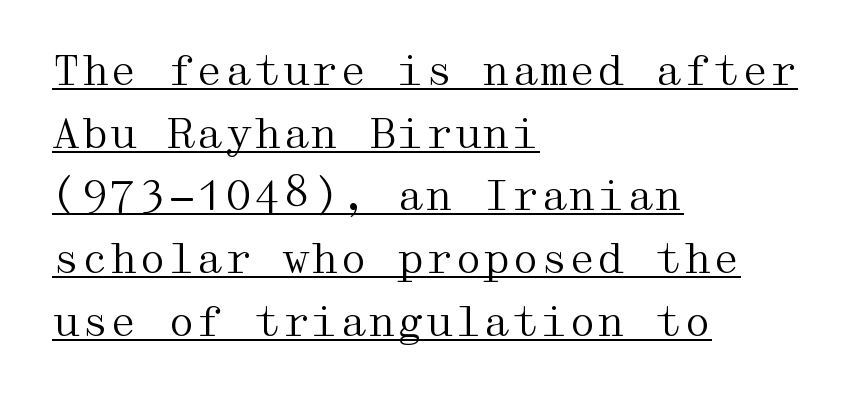
{"serif": "yes", "italic": "no", "bold": "no", "weight": "regular", "width": "wide", "stroke_contrast": "medium", "x_height": "medium", "underline": "yes", "align": "left", "line_spacing": "normal", "line_spacing_ratio": 1.53, "letter_spacing": "normal", "letter_spacing_em": 0.0, "glyph_px": 41}
